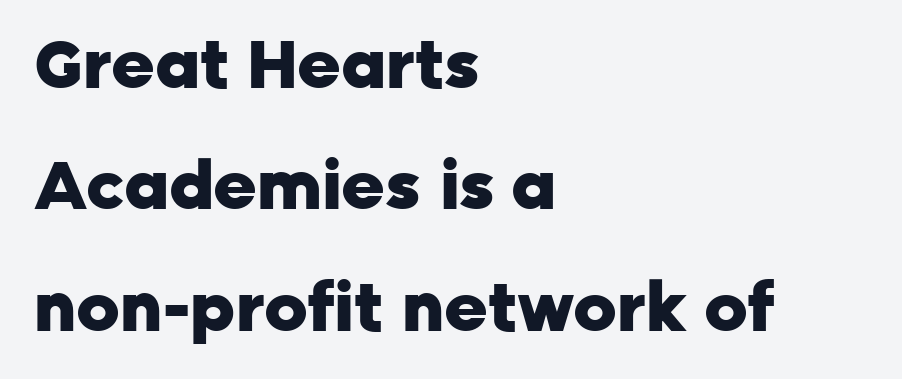
The image shows 67 px heavy sans-serif type, upright; set left-aligned, line spacing 1.81x, normal letter spacing, not underlined; low stroke contrast and a medium x-height.
